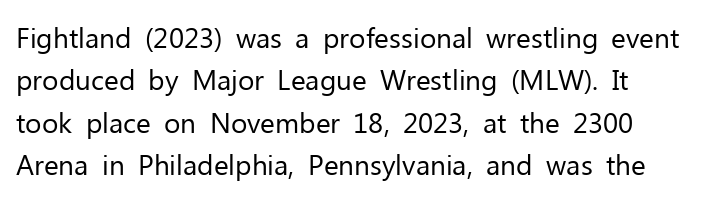
The image shows 28 px regular-weight sans-serif type, upright; set normal line spacing (1.51x), normal letter spacing, not underlined; low stroke contrast and a medium x-height.
